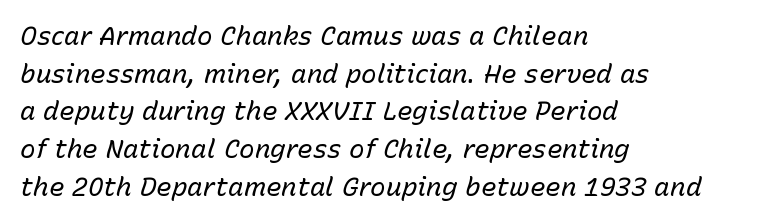
Characters follow at the spacing the type designer built in. Is the type heavy? It reads as light-to-regular instead. Students, observe: this is what conventionally led text looks like. The space directly below the letters is spotless. In CSS terms this would be text-align: left.
